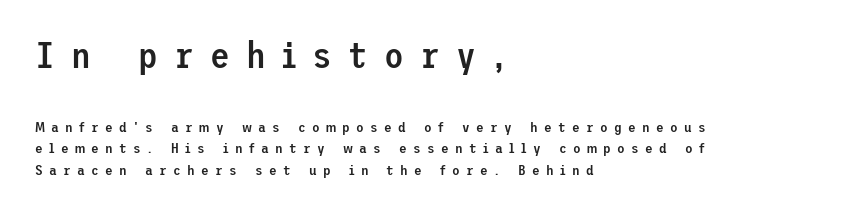
The image shows 36 px semibold sans-serif type, upright; set left-aligned, normal line spacing (1.53x), unusually wide letter spacing (+0.45 em), not underlined; the first (top) block is 2.57x larger; low stroke contrast and a medium x-height.
